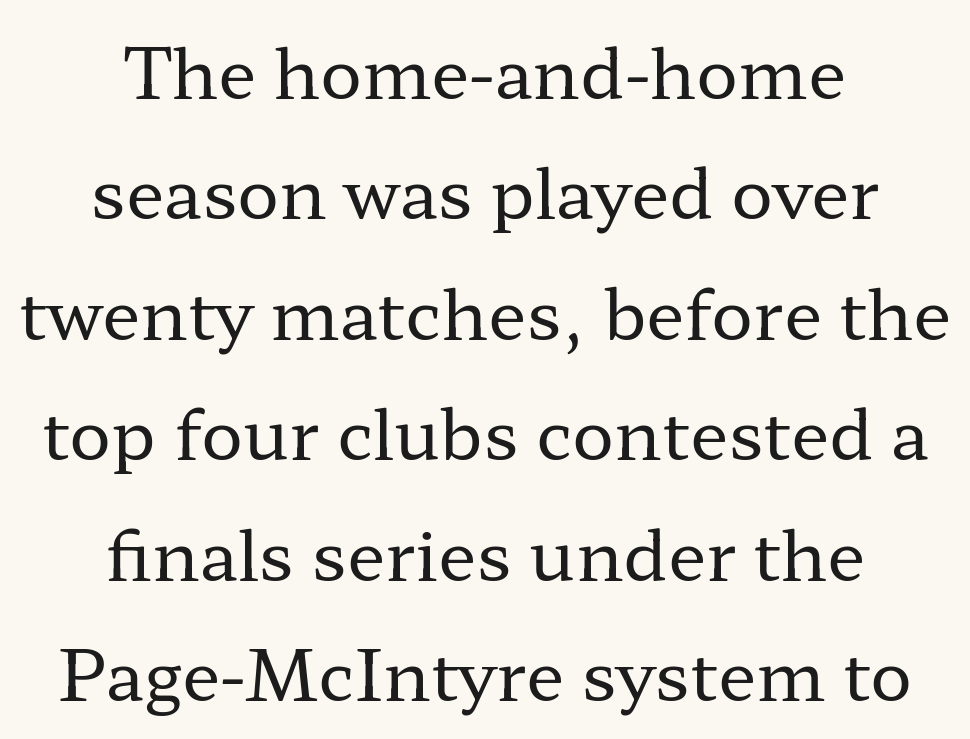
Q: Is the text bold? A: No.
Q: Is the text italic (slanted)? A: No, it is upright.
Q: Is the typeface a serif or a sans-serif typeface? A: Serif.
Q: Is the text underlined? A: No.
Q: How is the paragraph aligned? A: Centered.
Q: Is the spacing between letters normal or unusually wide? A: Normal.
Q: Width (condensed, normal, or wide)? A: Wide.
Q: Stroke contrast? A: Low.
Q: x-height? A: Medium.
Q: Monospaced? A: No.
